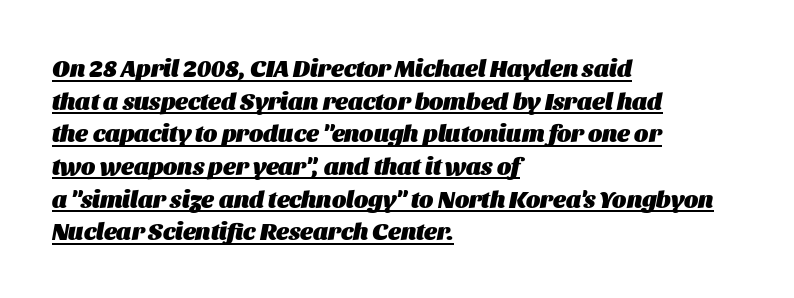
The image shows 24 px bold type, italic (leaning right); set left-aligned, normal line spacing (1.36x), normal letter spacing, underlined.
